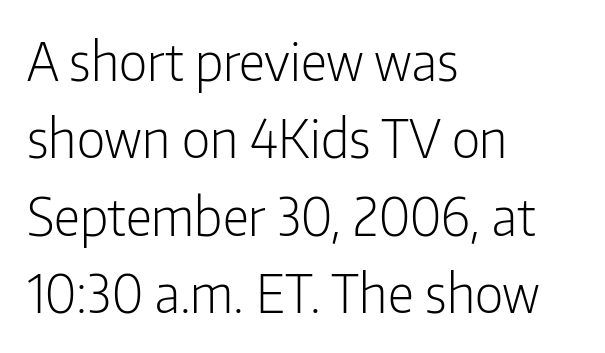
Look at the tracking — it's just the regular setting, nothing added. Alignment: flush left. Leading: standard. Is this a fixed-width face? No — the glyphs have proportional, varying widths. Notice how the stems are strictly vertical — no italics here.
